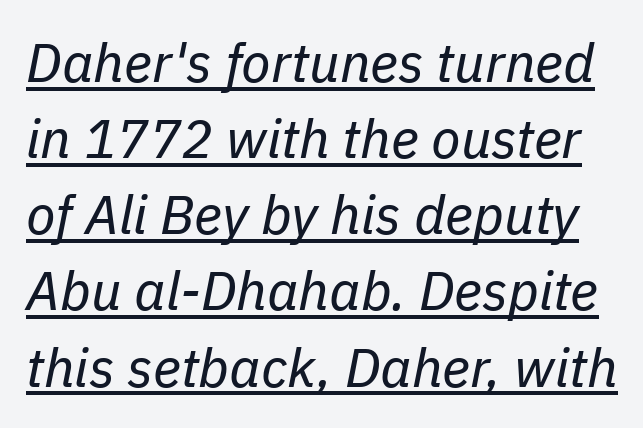
Q: Is the text bold? A: No.
Q: Is the text italic (slanted)? A: Yes, it leans right by about 11 degrees.
Q: Is the text underlined? A: Yes.
Q: Is the spacing between letters normal or unusually wide? A: Normal.
Q: Is the spacing between lines tight, normal or loose? A: Normal.
Q: Width (condensed, normal, or wide)? A: Normal.
Q: Stroke contrast? A: Low.
Q: x-height? A: Medium.
Q: Monospaced? A: No.
